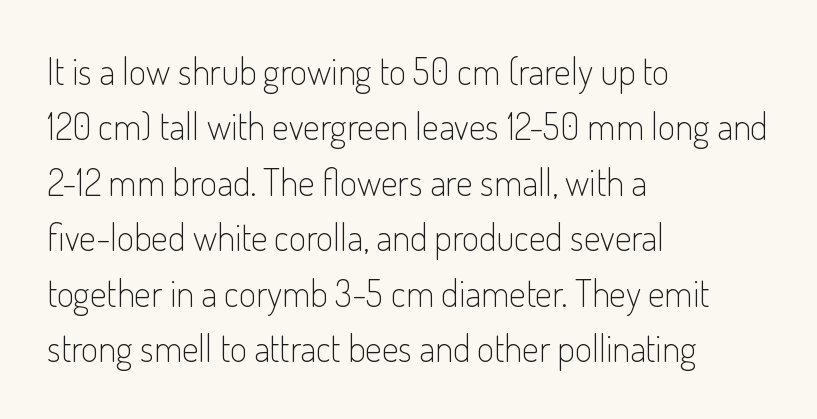
Q: Is the text bold? A: No.
Q: Is the text italic (slanted)? A: No, it is upright.
Q: Is the typeface a serif or a sans-serif typeface? A: Sans-serif.
Q: Is the text underlined? A: No.
Q: How is the paragraph aligned? A: Left-aligned.
Q: Is the spacing between letters normal or unusually wide? A: Normal.
Q: Is the spacing between lines tight, normal or loose? A: Normal.
Q: Width (condensed, normal, or wide)? A: Condensed.
Q: Stroke contrast? A: Low.
Q: x-height? A: Small.
Q: Monospaced? A: No.
